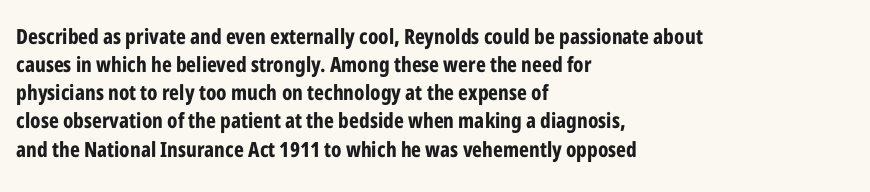
Anything drawn beneath the words? Only blank space. Evenly set lines give the paragraph a standard silhouette. In CSS terms this would be text-align: left. The font's upright variant was chosen for this text. Strokes here are thick enough to call this a true bold.
